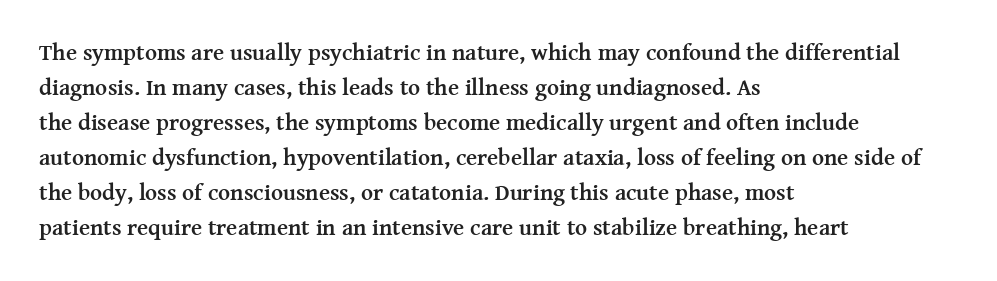
A normal amount of white space separates one row of letters from the next. The lines in this sample share a left origin and differ only in where they stop. Characters follow at the spacing the type designer built in. In terms of weight, the rendering is a true, heavy bold.
